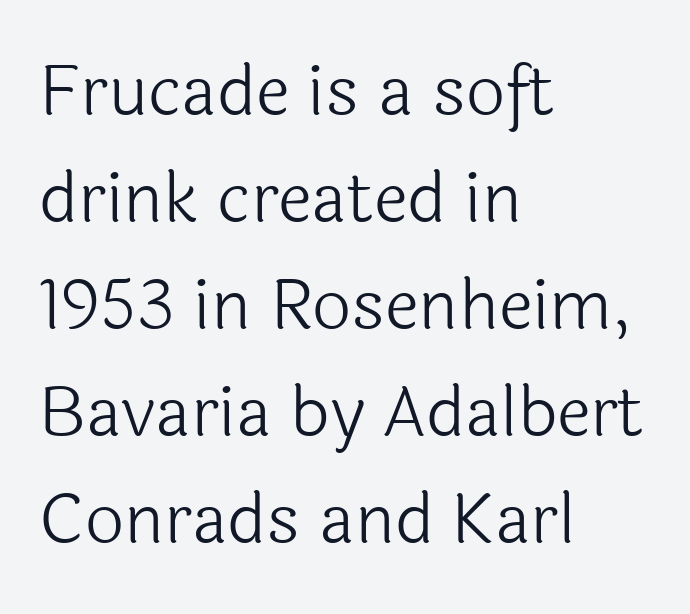
Q: Is the text bold? A: No.
Q: Is the text italic (slanted)? A: No, it is upright.
Q: Is the typeface a serif or a sans-serif typeface? A: Sans-serif.
Q: Is the text underlined? A: No.
Q: How is the paragraph aligned? A: Left-aligned.
Q: Is the spacing between letters normal or unusually wide? A: Normal.
Q: Is the spacing between lines tight, normal or loose? A: Normal.
Q: Width (condensed, normal, or wide)? A: Normal.
Q: x-height? A: Medium.
Q: Monospaced? A: No.
